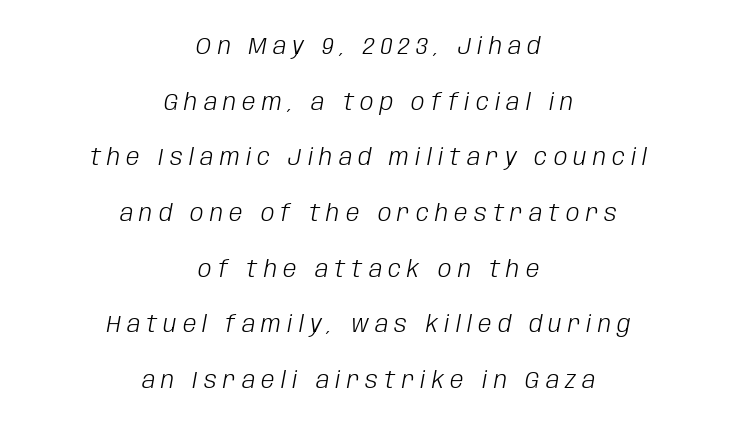
Horizontally, the lines are justified to the midpoint only. On a weight scale, this lands at 450 or below. This sample uses an oblique cut, with every glyph tilted off the vertical. The designer dialed line spacing up above the default.
